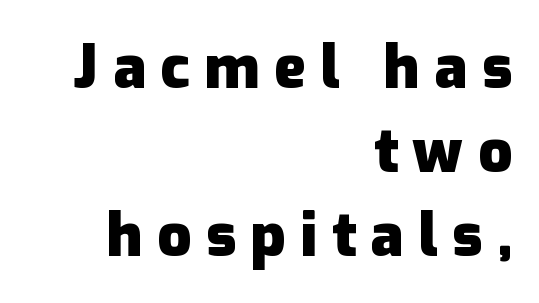
The rendering shows plain stroke endings on the letterforms — a sans-serif design. Which margin do the lines hug? The right one — the left edge is uneven. You could not count columns in this text — the font is proportionally spaced. The letters stand upright; this is a roman face. This sample uses expanded letter spacing, leaving extra air between glyphs. Horizontal bands of white between lines are of average thickness.
